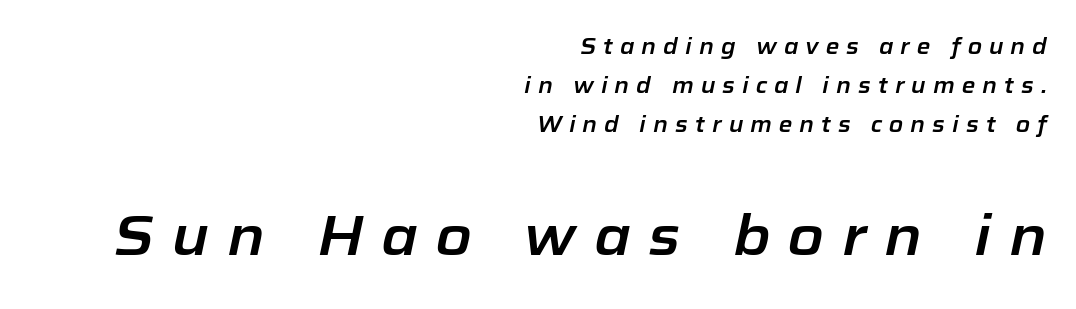
A clean baseline with only descenders dipping below it. Compare the two chunks: the lower has the greater cap height. Loose tracking; the words dissolve into strings of separated letters. Is this a fixed-width face? No — the glyphs have proportional, varying widths. Layout note: lines flush right.
